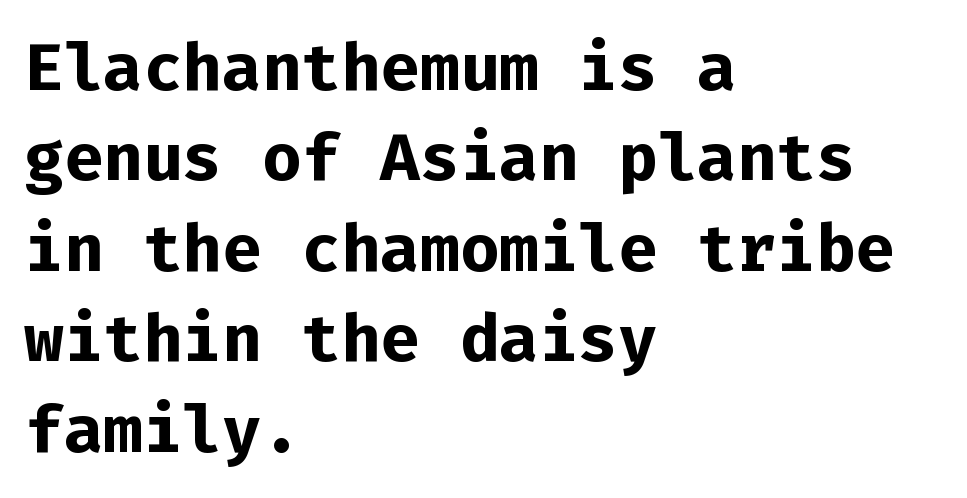
The image shows 66 px bold sans-serif type, upright, monospaced; set left-aligned, normal line spacing (1.37x), normal letter spacing, not underlined; low stroke contrast and a medium x-height.
